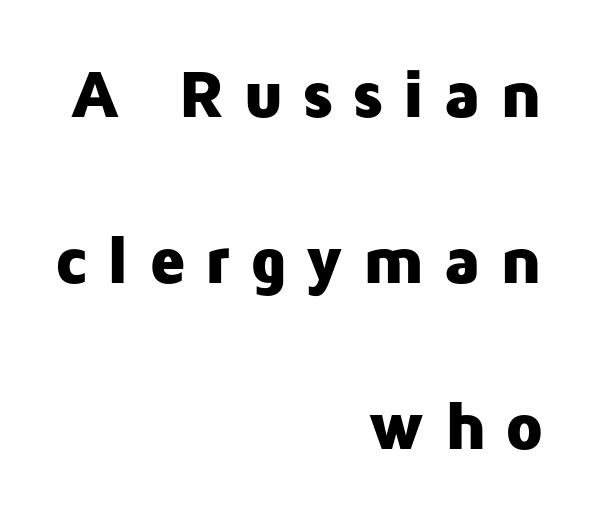
Q: Is the text bold? A: Yes.
Q: Is the text italic (slanted)? A: No, it is upright.
Q: Is the typeface a serif or a sans-serif typeface? A: Sans-serif.
Q: Is the text underlined? A: No.
Q: How is the paragraph aligned? A: Right-aligned.
Q: Is the spacing between letters normal or unusually wide? A: Unusually wide.
Q: Is the spacing between lines tight, normal or loose? A: Loose.
Q: Width (condensed, normal, or wide)? A: Normal.
Q: Stroke contrast? A: Low.
Q: x-height? A: Medium.
Q: Monospaced? A: No.
